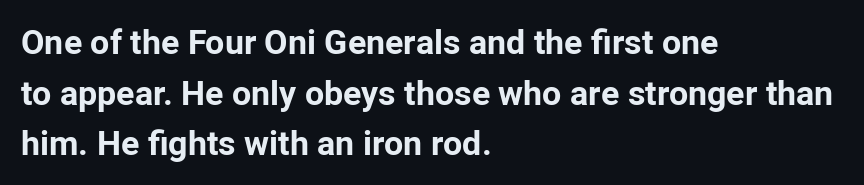
The image shows 34 px bold sans-serif type, upright; set left-aligned, normal line spacing (1.49x), normal letter spacing, not underlined; low stroke contrast and a medium x-height.
